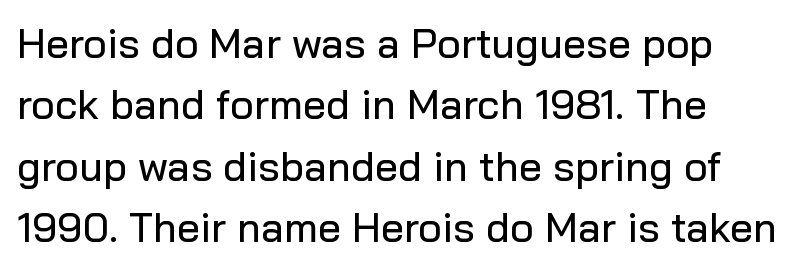
The image shows 41 px sans-serif type, upright; set normal line spacing (1.5x), normal letter spacing, not underlined; low stroke contrast and a medium x-height.
